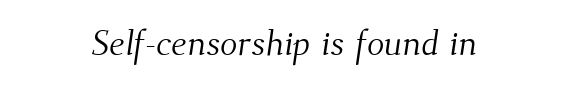
The image shows 36 px light serif type; set normal letter spacing, not underlined; medium stroke contrast and a small x-height.
